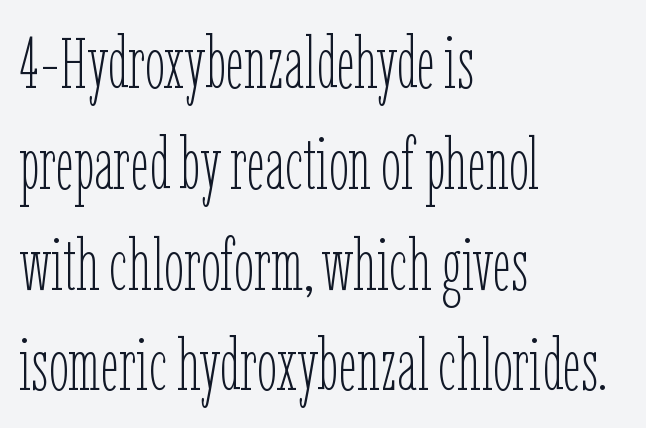
The image shows 72 px thin, condensed type, upright; set left-aligned, normal line spacing (1.4x), normal letter spacing, not underlined; low stroke contrast and a medium x-height.
